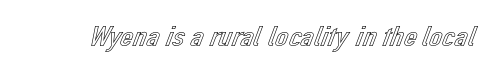
The image shows 29 px text type; set normal letter spacing, not underlined; a medium x-height.
